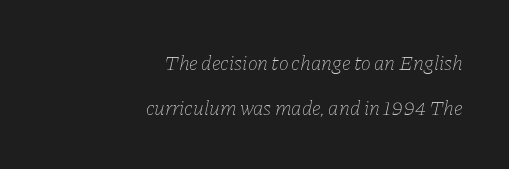
The image shows 21 px text type, italic (leaning right); set right-aligned, loose line spacing (2.15x), normal letter spacing, not underlined.
